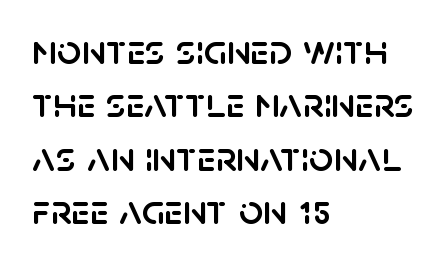
The passage shown is not underscored anywhere. This sample is left-justified, so line endings fall wherever the words run out. The rendering uses natural spacing where letterforms have individual widths. Vertical strokes here are truly vertical. Words appear dense and cohesive because spacing is normal. Stroke terminals: plain, sans-serif.
